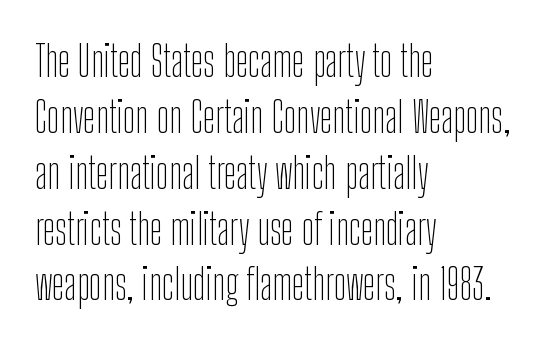
This rendering leaves character spacing at its baseline value. The passage shown is not bold in any degree. Regular leading. Each letter's strokes conclude bluntly, with no projecting serifs. The zone under the glyphs is completely vacant.
